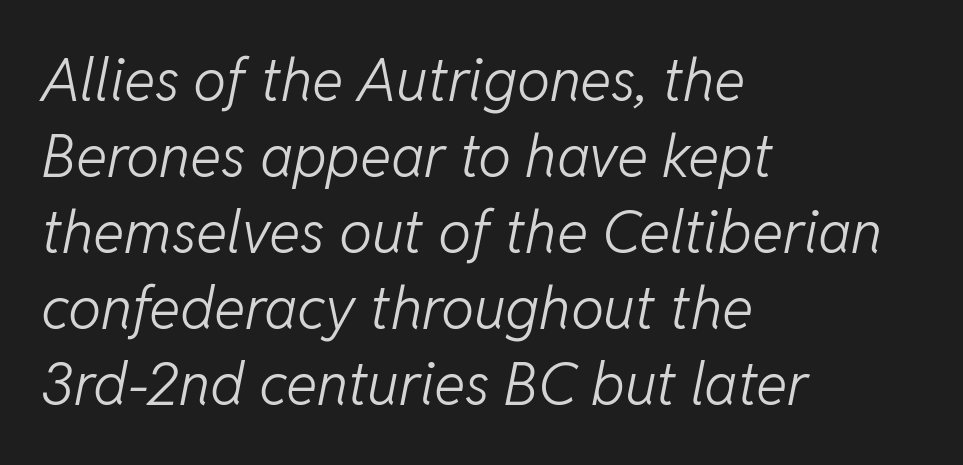
{"italic": "yes", "lean": "right", "slant_degrees": 11, "bold": "no", "weight": "light", "width": "normal", "stroke_contrast": "low", "x_height": "medium", "monospaced": "no", "underline": "no", "align": "left", "line_spacing": "normal", "line_spacing_ratio": 1.29, "letter_spacing": "normal", "letter_spacing_em": 0.0, "glyph_px": 59}
